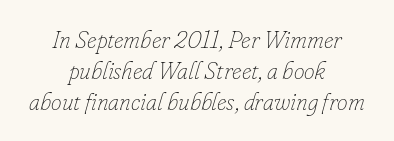
The image shows 24 px text type, italic (leaning right); set centered, normal line spacing (1.29x), normal letter spacing, not underlined.
